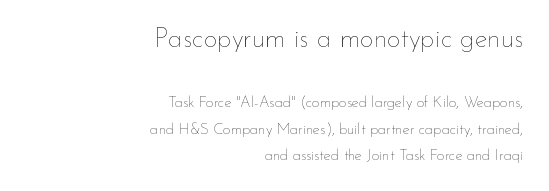
Size contrast runs from large at the top to small at the bottom. Check the space under the baseline: it is left empty. Short note: letters normally spaced. The passage shown is not bold in any degree. Tall strokes in this sample are plumb rather than angled.
